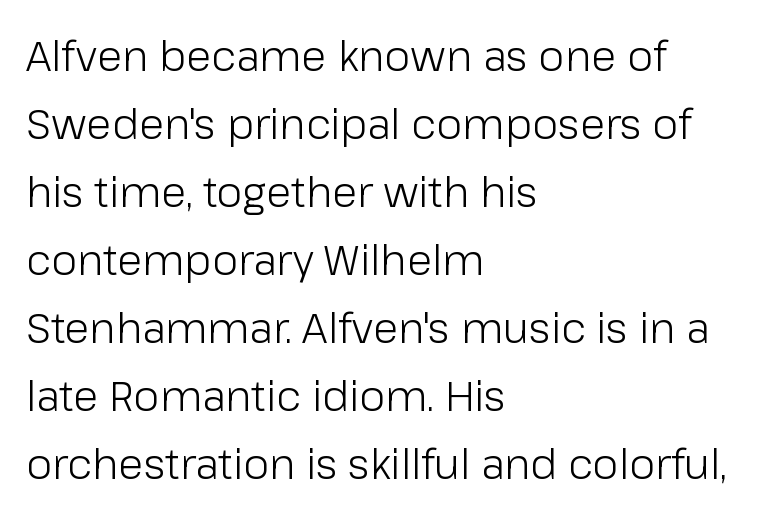
Q: Is the text bold? A: No.
Q: Is the text italic (slanted)? A: No, it is upright.
Q: Is the typeface a serif or a sans-serif typeface? A: Sans-serif.
Q: Is the text underlined? A: No.
Q: How is the paragraph aligned? A: Left-aligned.
Q: Is the spacing between letters normal or unusually wide? A: Normal.
Q: Is the spacing between lines tight, normal or loose? A: Normal.
Q: Width (condensed, normal, or wide)? A: Normal.
Q: Stroke contrast? A: Low.
Q: x-height? A: Medium.
Q: Monospaced? A: No.
